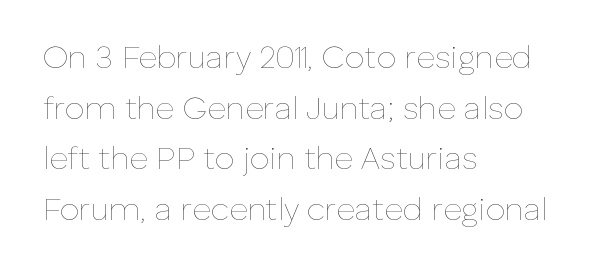
Q: Is the text bold? A: No.
Q: Is the text italic (slanted)? A: No, it is upright.
Q: Is the text underlined? A: No.
Q: How is the paragraph aligned? A: Left-aligned.
Q: Is the spacing between letters normal or unusually wide? A: Normal.
Q: Is the spacing between lines tight, normal or loose? A: Normal.
Q: Width (condensed, normal, or wide)? A: Normal.
Q: Stroke contrast? A: Low.
Q: x-height? A: Medium.
Q: Monospaced? A: No.
